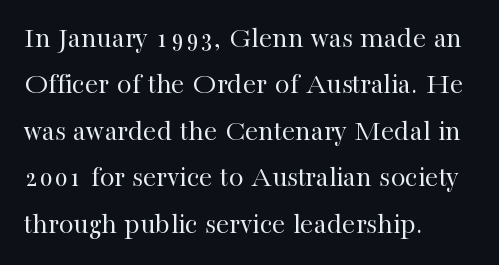
Q: Is the text bold? A: No.
Q: Is the text italic (slanted)? A: No, it is upright.
Q: Is the typeface a serif or a sans-serif typeface? A: Serif.
Q: Is the text underlined? A: No.
Q: How is the paragraph aligned? A: Left-aligned.
Q: Is the spacing between letters normal or unusually wide? A: Normal.
Q: Is the spacing between lines tight, normal or loose? A: Normal.
Q: Width (condensed, normal, or wide)? A: Normal.
Q: Stroke contrast? A: High.
Q: x-height? A: Medium.
Q: Monospaced? A: No.
